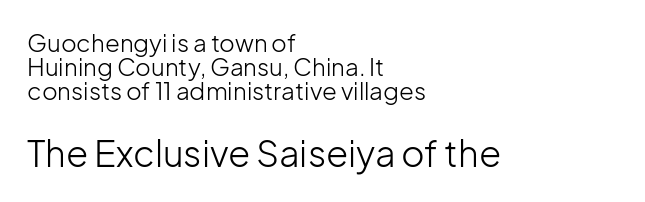
The image shows 36 px light sans-serif type, upright; set left-aligned, tight line spacing (1.01x), normal letter spacing, not underlined; the second (bottom) block is 1.5x larger; low stroke contrast and a medium x-height.
